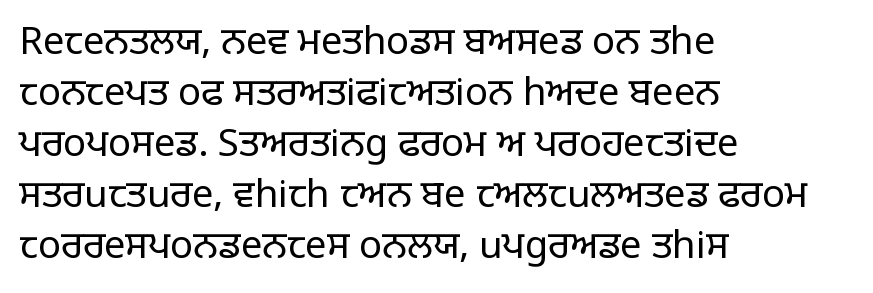
Q: Is the text bold? A: No.
Q: Is the text italic (slanted)? A: No, it is upright.
Q: Is the typeface a serif or a sans-serif typeface? A: Sans-serif.
Q: Is the text underlined? A: No.
Q: How is the paragraph aligned? A: Left-aligned.
Q: Is the spacing between letters normal or unusually wide? A: Normal.
Q: Is the spacing between lines tight, normal or loose? A: Normal.
Q: Width (condensed, normal, or wide)? A: Normal.
Q: Stroke contrast? A: Low.
Q: x-height? A: Large.
Q: Monospaced? A: No.
